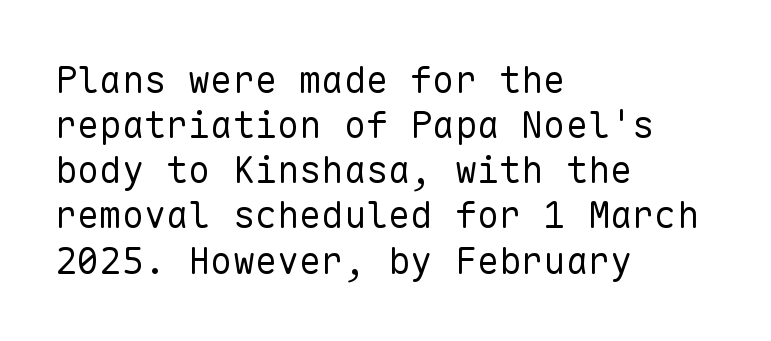
The image shows 37 px regular-weight sans-serif type, upright, monospaced; set left-aligned, line spacing 1.22x, normal letter spacing, not underlined; low stroke contrast and a medium x-height.
